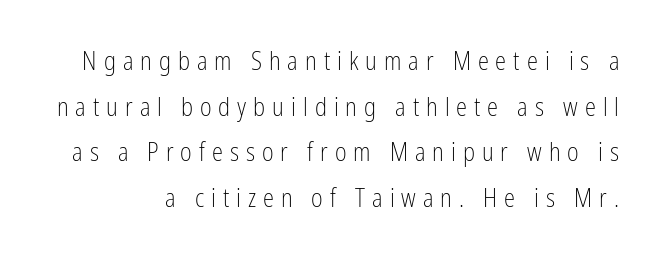
{"italic": "no", "bold": "no", "underline": "no", "line_spacing_ratio": 1.83, "letter_spacing": "wide", "letter_spacing_em": 0.28, "glyph_px": 25}
